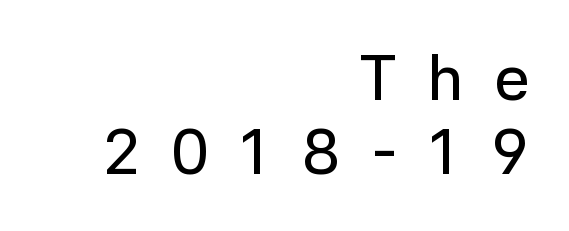
Spacing between characters has been opened up far beyond the box default. These lines are rendered in a variable-pitch font. You can tell it's not italic because the verticals are truly vertical. Is this a sans? Yes — the strokes have no serifs. The strip under each line holds only bare page. These lines are set flush right with a ragged left edge.
